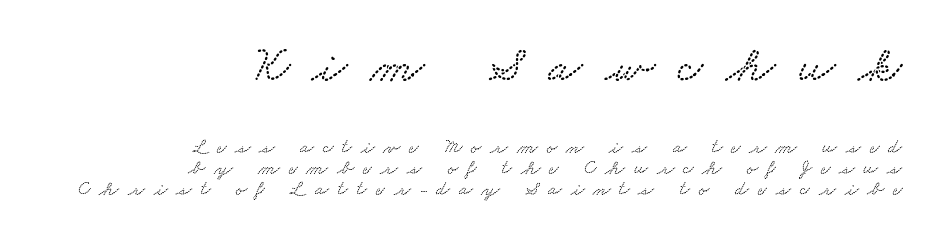
The string is rendered with underlining switched off. In this sample the first text group is rendered at the bigger scale. A student would call this right alignment; a typographer would say flush right, rag left. Spacing between characters has been opened up far beyond the box default. Summary of vertical rhythm: compact, with narrow interline spacing. A typesetter would call this proportional, since set widths differ per character.
